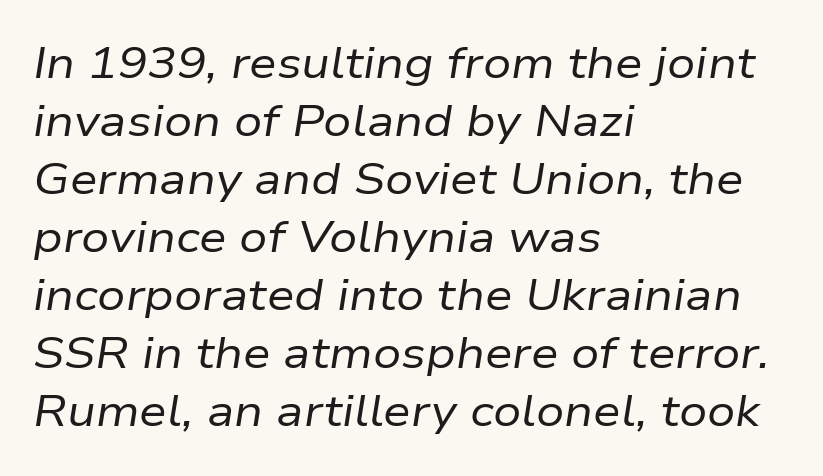
Q: Is the text bold? A: No.
Q: Is the text italic (slanted)? A: Yes, it leans right by about 9 degrees.
Q: Is the text underlined? A: No.
Q: How is the paragraph aligned? A: Left-aligned.
Q: Is the spacing between letters normal or unusually wide? A: Normal.
Q: Is the spacing between lines tight, normal or loose? A: Normal.
Q: Width (condensed, normal, or wide)? A: Normal.
Q: Stroke contrast? A: Low.
Q: x-height? A: Medium.
Q: Monospaced? A: No.
